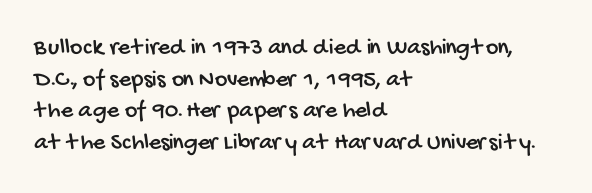
Students, observe: this is what conventionally led text looks like. Glyph-to-glyph distance matches everyday printed text. The lines are quadded left. The strip under each line holds only bare page.
